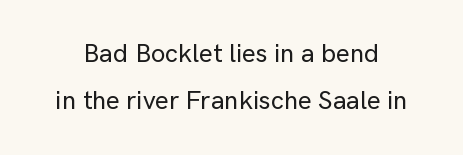
{"italic": "no", "underline": "no", "line_spacing_ratio": 1.8, "letter_spacing": "normal", "letter_spacing_em": 0.0, "glyph_px": 26}
